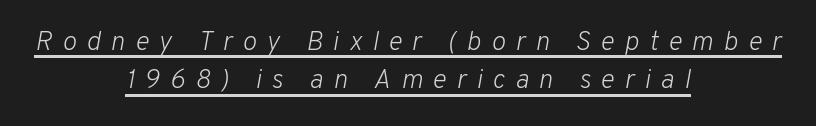
Q: Is the text bold? A: No.
Q: Is the text italic (slanted)? A: Yes, it leans right by about 10 degrees.
Q: Is the text underlined? A: Yes.
Q: How is the paragraph aligned? A: Centered.
Q: Is the spacing between letters normal or unusually wide? A: Unusually wide.
Q: Is the spacing between lines tight, normal or loose? A: Normal.
